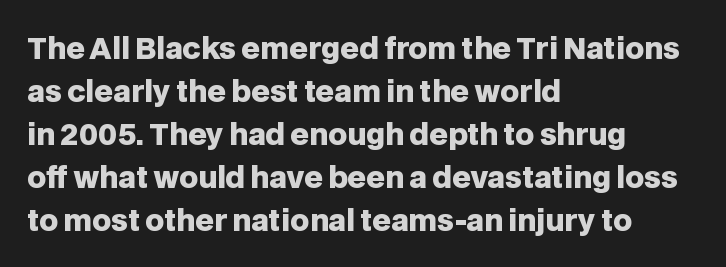
Q: Is the text bold? A: Yes.
Q: Is the text italic (slanted)? A: No, it is upright.
Q: Is the typeface a serif or a sans-serif typeface? A: Sans-serif.
Q: Is the text underlined? A: No.
Q: How is the paragraph aligned? A: Left-aligned.
Q: Is the spacing between letters normal or unusually wide? A: Normal.
Q: Is the spacing between lines tight, normal or loose? A: Normal.
Q: Width (condensed, normal, or wide)? A: Normal.
Q: Stroke contrast? A: Low.
Q: x-height? A: Large.
Q: Monospaced? A: No.
